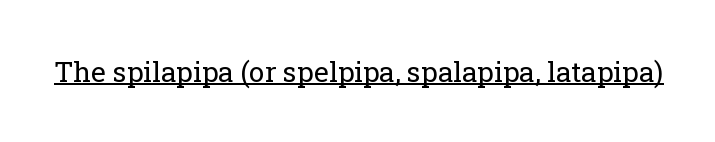
{"serif": "yes", "italic": "no", "bold": "no", "weight": "regular", "width": "normal", "stroke_contrast": "low", "x_height": "medium", "monospaced": "no", "underline": "yes", "letter_spacing": "normal", "letter_spacing_em": 0.0, "glyph_px": 28}
